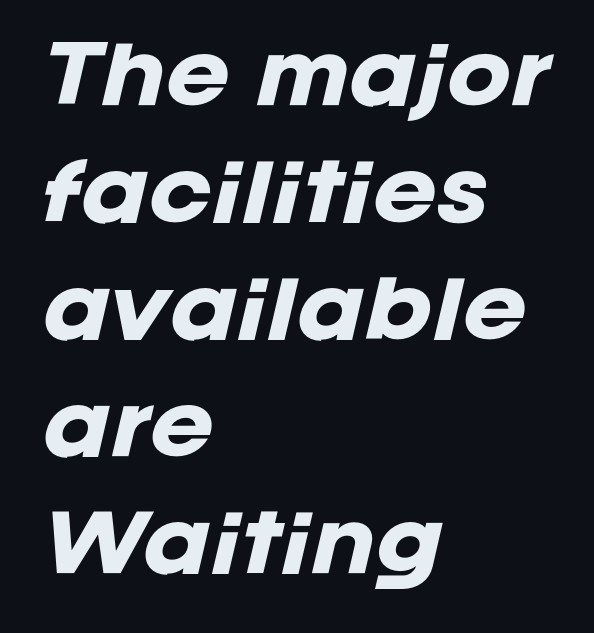
Q: Is the text bold? A: Yes.
Q: Is the text italic (slanted)? A: Yes, it leans right by about 12 degrees.
Q: Is the text underlined? A: No.
Q: How is the paragraph aligned? A: Left-aligned.
Q: Is the spacing between letters normal or unusually wide? A: Normal.
Q: Is the spacing between lines tight, normal or loose? A: Normal.
Q: Width (condensed, normal, or wide)? A: Normal.
Q: Stroke contrast? A: Low.
Q: x-height? A: Large.
Q: Monospaced? A: No.
